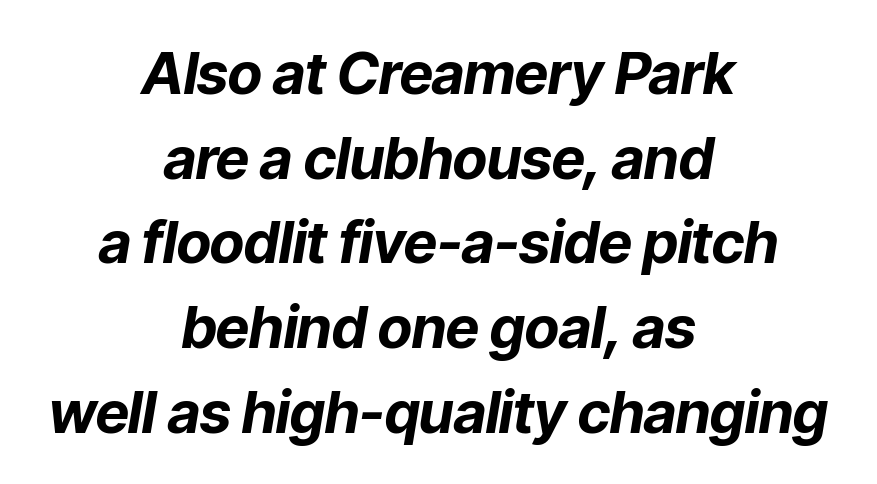
Does the copy run flush right? No — it is centered line by line. These lines are rendered in a variable-pitch font. Set as a true bold cut, around the 700 mark. The rendering keeps characters at their native spacing. A bare baseline throughout the passage.
